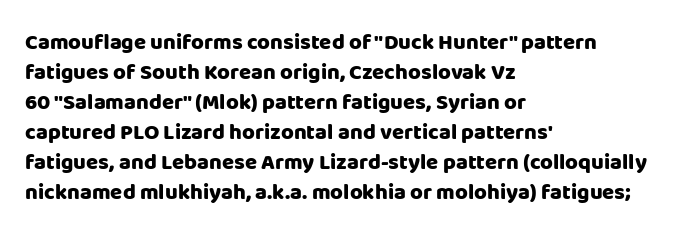
Italic: no, the glyphs are upright roman. Standard letterfit; no display-style spreading of the glyphs. Glance below the letters and you will spot only blank space. Its strokes are broad and dark, the hallmark of bold type.
